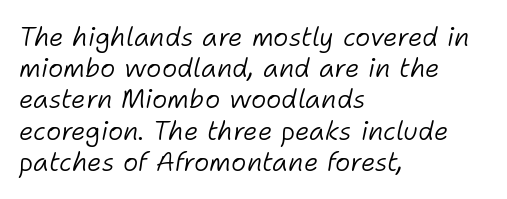
A classic flush-left, rag-right setting is used for this passage. Is the type slanted? Yes — the strokes lean at a clear angle. Stem width sits at or under what a default text font uses. Only glyphs here, with clear space below each row.
